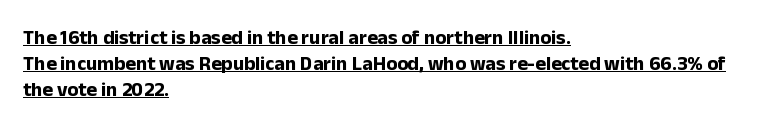
Q: Is the text bold? A: Yes.
Q: Is the text italic (slanted)? A: No, it is upright.
Q: Is the text underlined? A: Yes.
Q: How is the paragraph aligned? A: Left-aligned.
Q: Is the spacing between letters normal or unusually wide? A: Normal.
Q: Is the spacing between lines tight, normal or loose? A: Normal.
